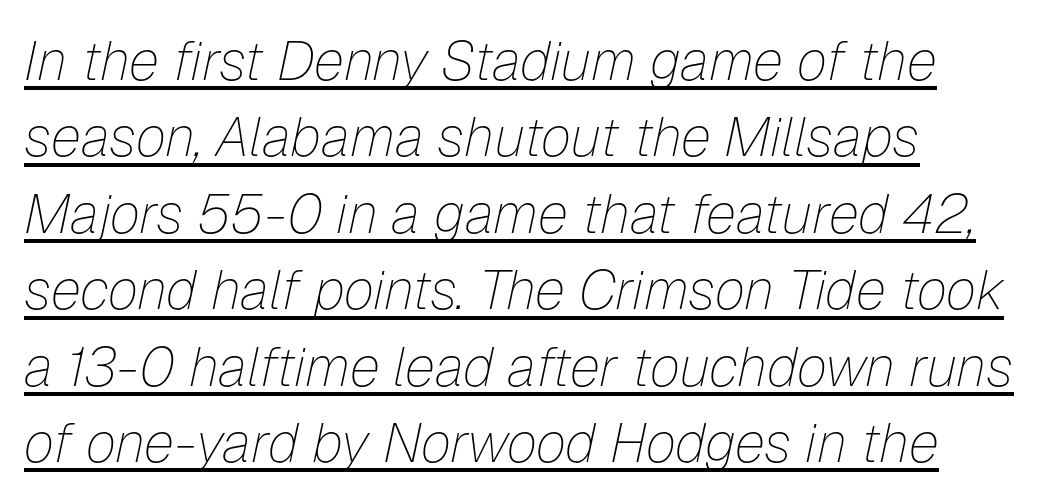
Think standard paragraph weight, or any step lighter than that. Letter spacing: default. If you drew a ruler down the left edge, every line would touch it. Would a proofreader flag this as italicized? Yes. The passage shown stacks its lines at a standard gap.
